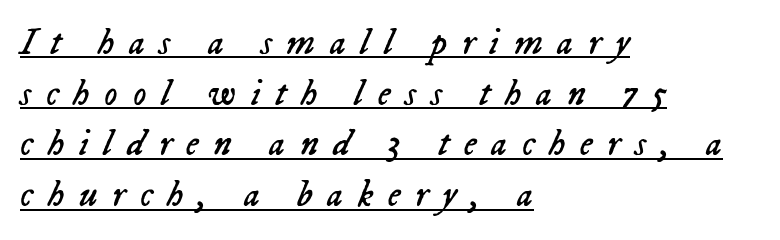
The image shows 37 px regular-weight type, italic (leaning right); set left-aligned, normal line spacing (1.37x), unusually wide letter spacing (+0.39 em), underlined; low stroke contrast and a medium x-height.
